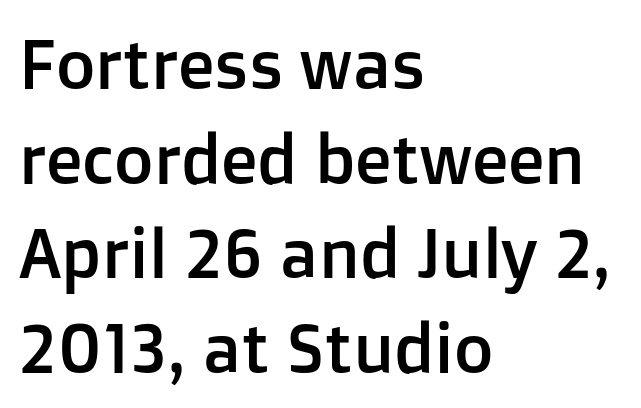
A roman cut, with each character standing at attention. Rows of type keep a routine distance in the vertical direction. Nothing unusual about the tracking: characters are spaced as the font intends. Every row of glyphs begins at an identical x-position on the left. Varying glyph widths throughout — classic text-font behaviour.
